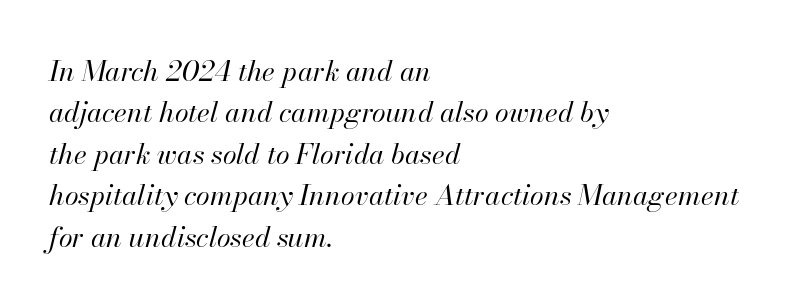
{"italic": "yes", "lean": "right", "slant_degrees": 13, "bold": "no", "weight": "regular", "width": "normal", "stroke_contrast": "high", "x_height": "small", "monospaced": "no", "underline": "no", "align": "left", "line_spacing": "normal", "line_spacing_ratio": 1.48, "letter_spacing": "normal", "letter_spacing_em": 0.0, "glyph_px": 28}
